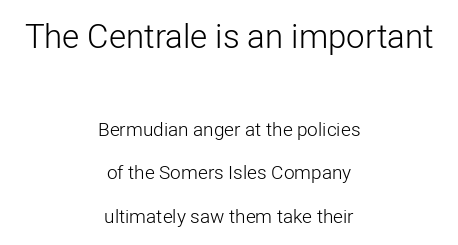
{"serif": "no", "italic": "no", "bold": "no", "weight": "light", "width": "normal", "stroke_contrast": "low", "x_height": "medium", "monospaced": "no", "underline": "no", "align": "center", "line_spacing": "loose", "line_spacing_ratio": 2.27, "letter_spacing": "normal", "letter_spacing_em": 0.0, "larger_block": "first", "size_ratio": 1.74, "glyph_px": 33}
